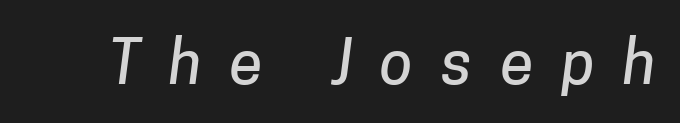
Q: Is the typeface a serif or a sans-serif typeface? A: Sans-serif.
Q: Is the text underlined? A: No.
Q: Is the spacing between letters normal or unusually wide? A: Unusually wide.
Q: Width (condensed, normal, or wide)? A: Normal.
Q: Stroke contrast? A: Low.
Q: x-height? A: Medium.
Q: Monospaced? A: No.
